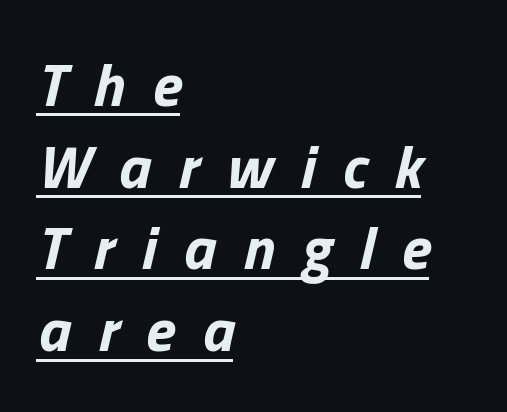
Has an underline been added? It has. The letterforms stand isolated, each surrounded by extra space. The block of text has a typical density, with ordinary space between rows. This is oblique type, the kind used for emphasis or titles. Heavy, bold letterforms. Is the block centered? No — it sits flush against the left margin.
